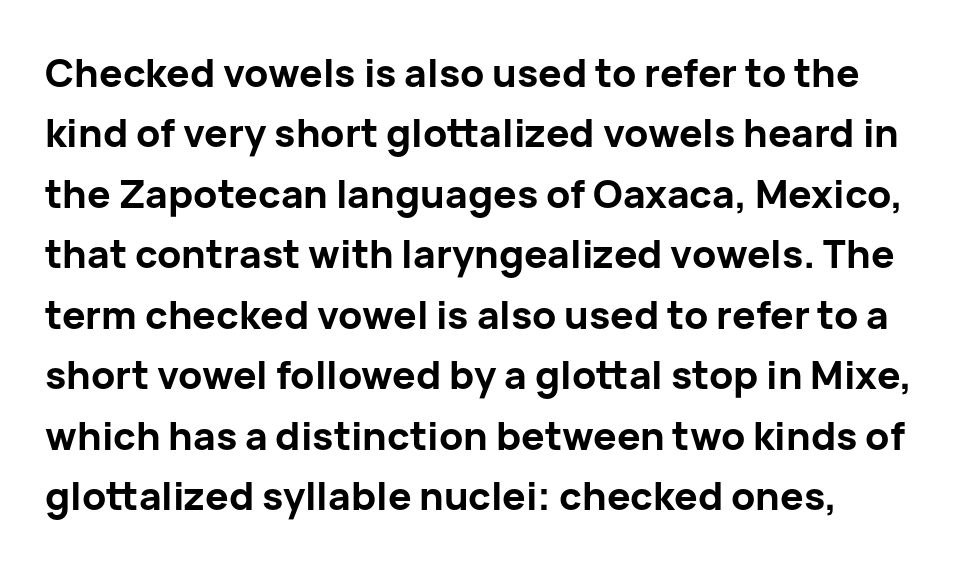
{"serif": "no", "italic": "no", "bold": "yes", "weight": "bold", "width": "normal", "stroke_contrast": "low", "x_height": "medium", "monospaced": "no", "underline": "no", "line_spacing": "normal", "line_spacing_ratio": 1.55, "letter_spacing": "normal", "letter_spacing_em": 0.0, "glyph_px": 39}
